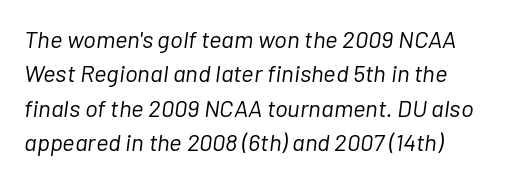
{"italic": "yes", "lean": "right", "slant_degrees": 7, "bold": "no", "underline": "no", "align": "left", "line_spacing": "normal", "line_spacing_ratio": 1.43, "letter_spacing": "normal", "letter_spacing_em": 0.0, "glyph_px": 24}
